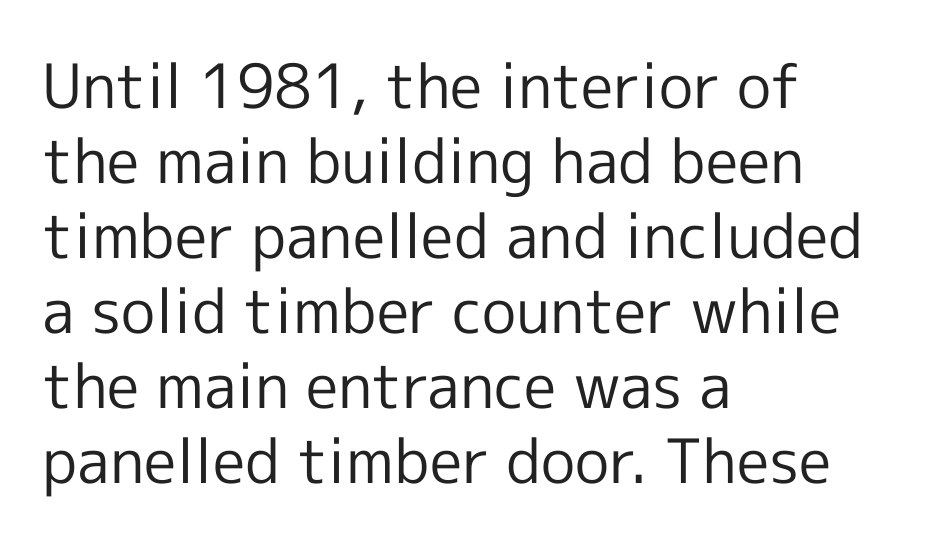
Compared with typical body copy, the letter spacing here is the same. The characters are drawn with everyday or finer stroke widths. This is the regular roman posture of the typeface. The face used here is proportionally spaced, like ordinary book or web type. Font category for this specimen: sans-serif.
